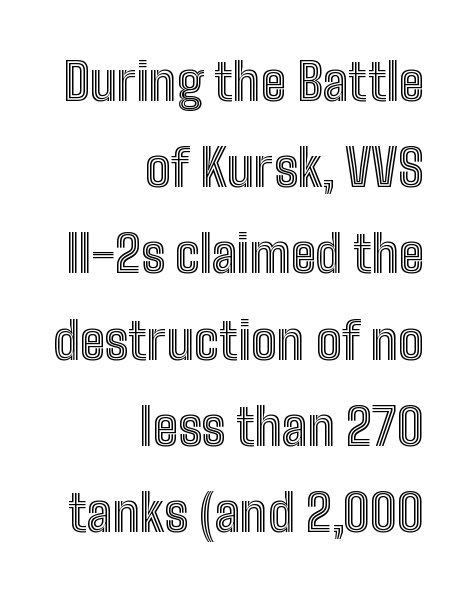
{"italic": "no", "width": "condensed", "x_height": "medium", "monospaced": "no", "underline": "no", "align": "right", "line_spacing": "normal", "line_spacing_ratio": 1.69, "letter_spacing": "normal", "letter_spacing_em": 0.0, "glyph_px": 51}
